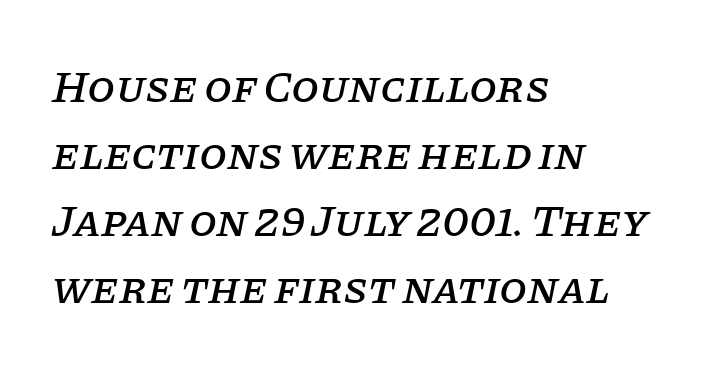
{"serif": "yes", "italic": "yes", "lean": "right", "slant_degrees": 11, "width": "normal", "stroke_contrast": "low", "x_height": "large", "monospaced": "no", "underline": "no", "align": "left", "line_spacing": "normal", "line_spacing_ratio": 1.49, "letter_spacing": "normal", "letter_spacing_em": 0.0, "glyph_px": 45}
